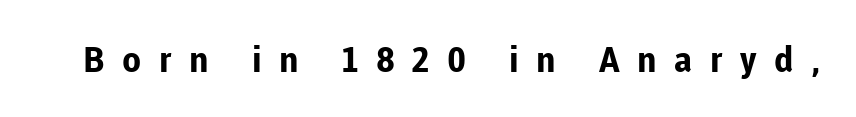
The image shows 35 px bold sans-serif type, upright; set unusually wide letter spacing (+0.5 em), not underlined; low stroke contrast and a medium x-height.
